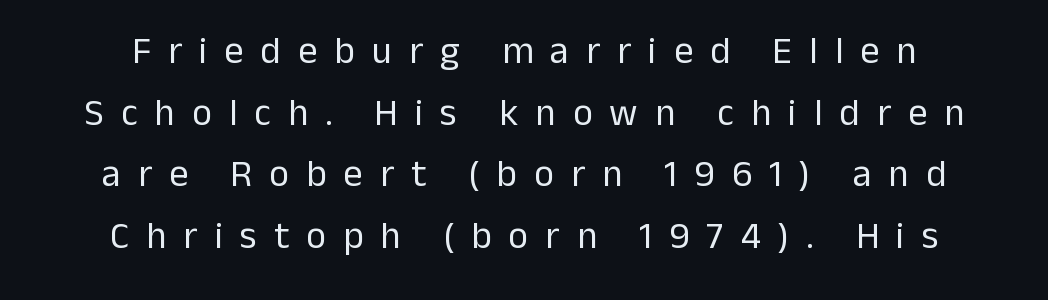
The image shows 38 px regular-weight sans-serif type, upright; set centered, normal line spacing (1.62x), unusually wide letter spacing (+0.45 em), not underlined; low stroke contrast and a medium x-height.
